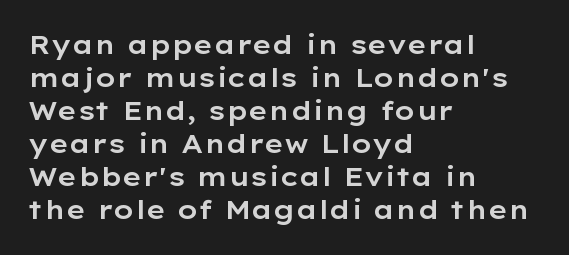
Q: Is the text italic (slanted)? A: No, it is upright.
Q: Is the text underlined? A: No.
Q: How is the paragraph aligned? A: Left-aligned.
Q: Is the spacing between letters normal or unusually wide? A: Normal.
Q: Is the spacing between lines tight, normal or loose? A: Normal.
